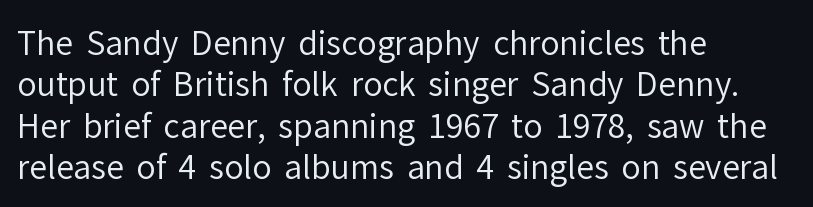
The image shows 32 px regular-weight sans-serif type, upright; set left-aligned, normal line spacing (1.29x), normal letter spacing, not underlined; low stroke contrast and a medium x-height.
